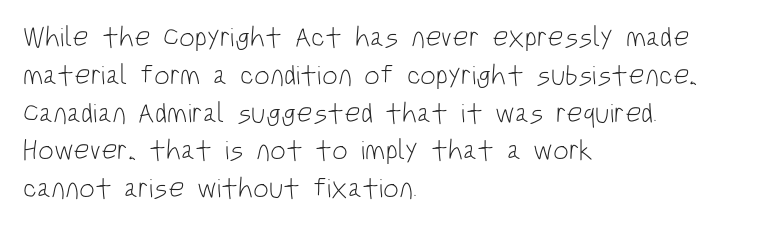
Left-aligned paragraph, ragged on the right. Each word holds together tightly as a unit, with standard inter-letter gaps. The designer went with a sans here, leaving each stem footless. No letter is thick-stroked: the sample isn't bold. Descenders are the only things crossing below the line.
